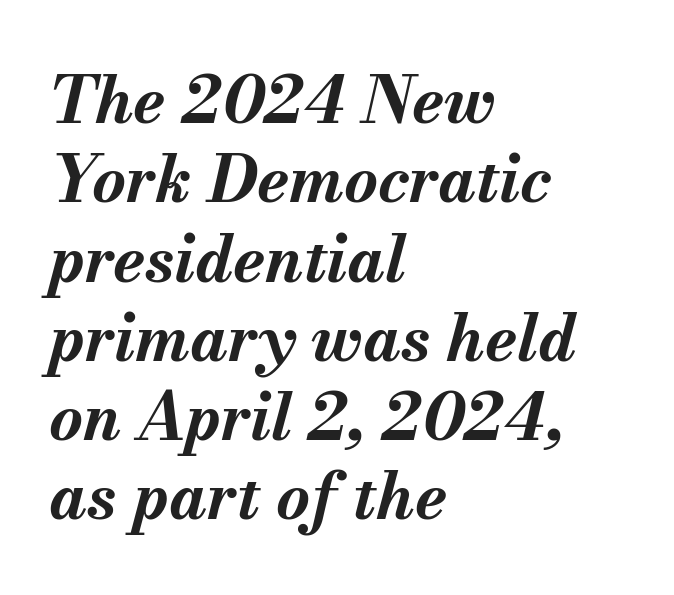
The image shows 65 px bold type, italic (leaning right); set left-aligned, line spacing 1.22x, normal letter spacing, not underlined; medium stroke contrast and a small x-height.
